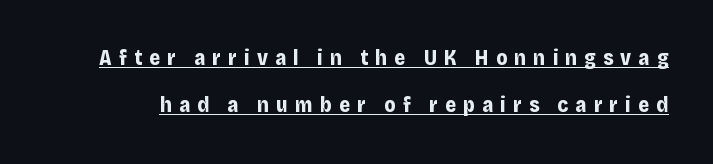
The image shows 21 px bold type, upright; set loose line spacing (2.25x), unusually wide letter spacing (+0.34 em), underlined.
